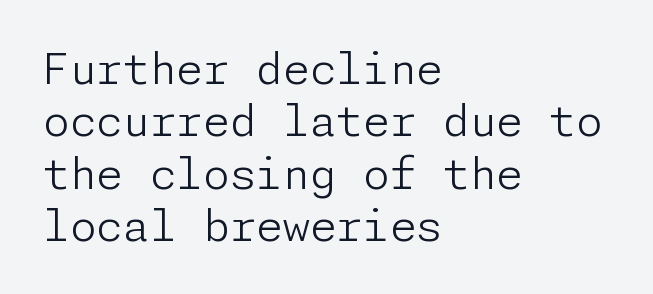
If you drew a line through each stem, it would be perfectly vertical. This rendering leaves character spacing at its baseline value. On a weight scale, this lands at 450 or below. Nope, no serifs anywhere on these letters. Type without underlining.
